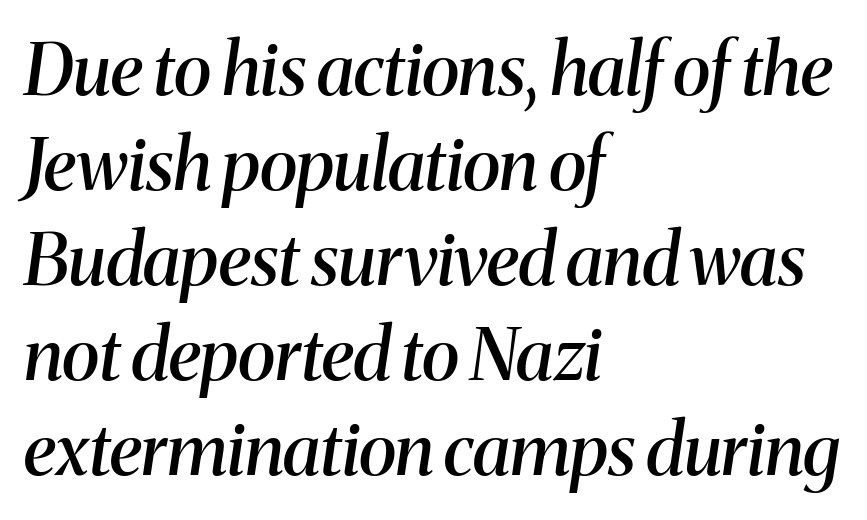
Honestly, the letter spacing is just normal — you wouldn't notice it. If you measured baseline to baseline, you'd find a middling distance. Would a proofreader flag this as italicized? Yes. Summary of weight: moderately heavy, a semibold. The letters advance in unequal steps, a hallmark of proportional type. Alignment: flush left.
